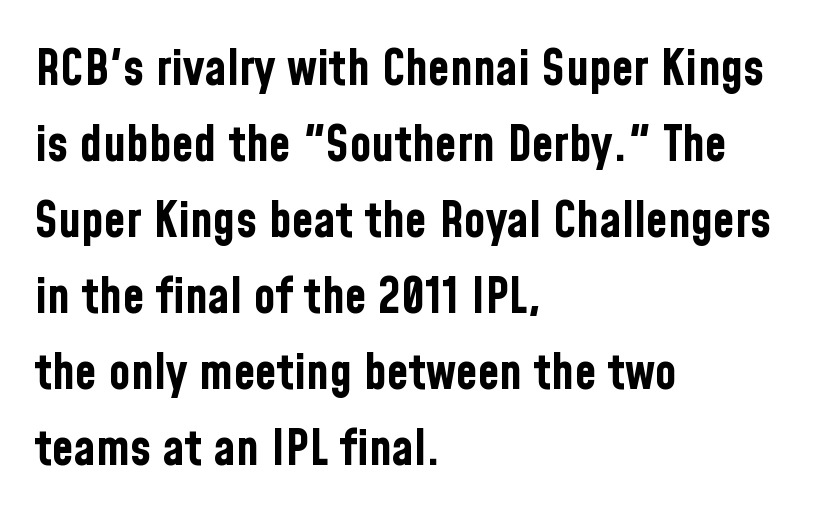
The image shows 50 px bold, condensed sans-serif type, upright; set left-aligned, normal line spacing (1.52x), normal letter spacing, not underlined; low stroke contrast and a medium x-height.
